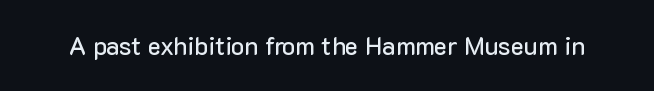
The image shows 25 px text type, upright; set normal letter spacing, not underlined.
